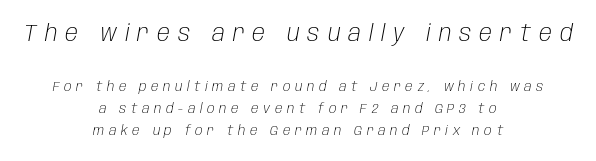
The image shows 24 px text type, italic (leaning right); set centered, normal line spacing (1.6x), unusually wide letter spacing (+0.33 em), not underlined; the first (top) block is 1.71x larger.
